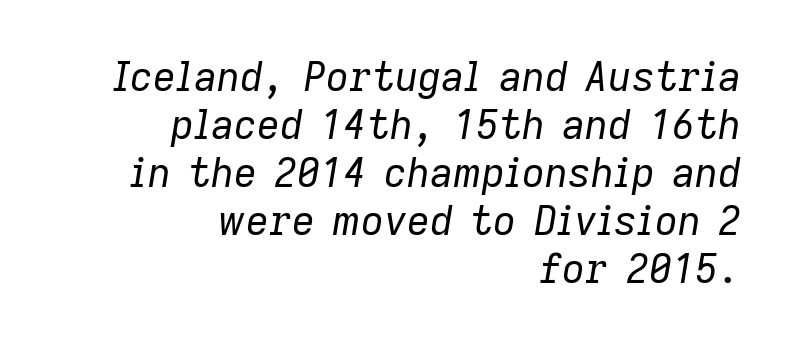
The baseline area is clear. The paragraph shown leans on its right margin. Slant detected: the letters are inclined. Do the characters align in a grid? No, the font is proportional. On a weight scale, this lands at 450 or below.
